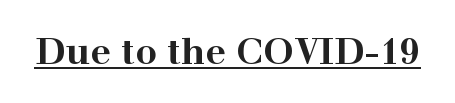
Is the type bold? Yes — the strokes are clearly thick and heavy. The lettering holds an erect, upright posture throughout. Letter spacing: default. In terms of letterform style, serifs are clearly present. What decoration does the sample have? An underline. The passage shown is typed in a proportional face where columns would drift.
